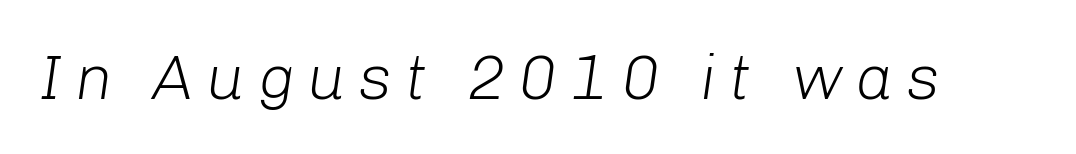
{"italic": "yes", "lean": "right", "slant_degrees": 8, "bold": "no", "weight": "light", "width": "normal", "stroke_contrast": "low", "x_height": "medium", "monospaced": "no", "underline": "no", "letter_spacing": "wide", "letter_spacing_em": 0.2, "glyph_px": 63}
